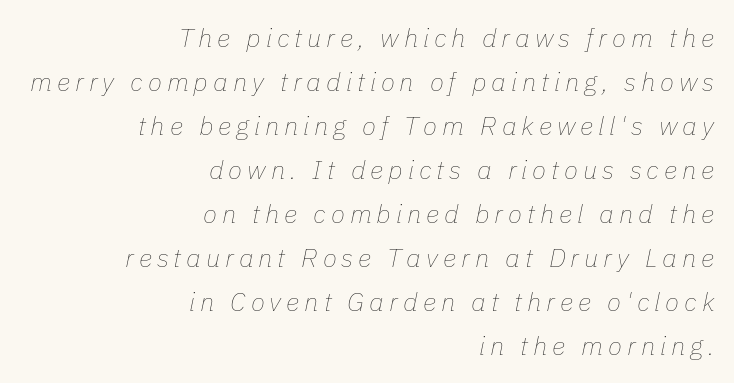
{"italic": "yes", "lean": "right", "slant_degrees": 11, "bold": "no", "underline": "no", "align": "right", "line_spacing": "normal", "line_spacing_ratio": 1.69, "glyph_px": 26}
